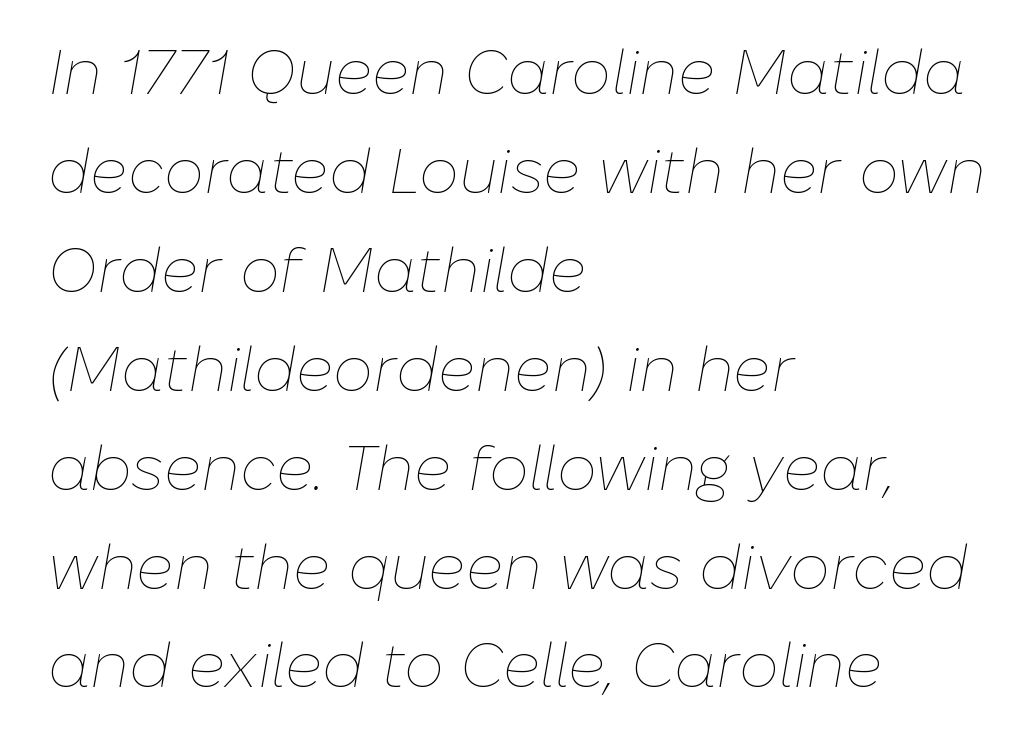
Q: Is the text bold? A: No.
Q: Is the text italic (slanted)? A: Yes, it leans right by about 10 degrees.
Q: Is the text underlined? A: No.
Q: How is the paragraph aligned? A: Left-aligned.
Q: Is the spacing between letters normal or unusually wide? A: Normal.
Q: Is the spacing between lines tight, normal or loose? A: Normal.
Q: Width (condensed, normal, or wide)? A: Normal.
Q: Stroke contrast? A: Low.
Q: x-height? A: Medium.
Q: Monospaced? A: No.
